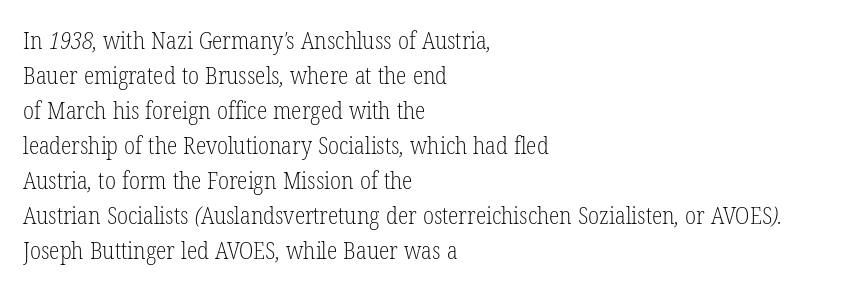
Underline: absent. The font sits on the lighter half of the weight spectrum, regular included. Regarding leading, the lines here are spaced in the standard way. Standard letterfit; no display-style spreading of the glyphs. Teacher's note: observe the even left margin — that is flush-left alignment.
